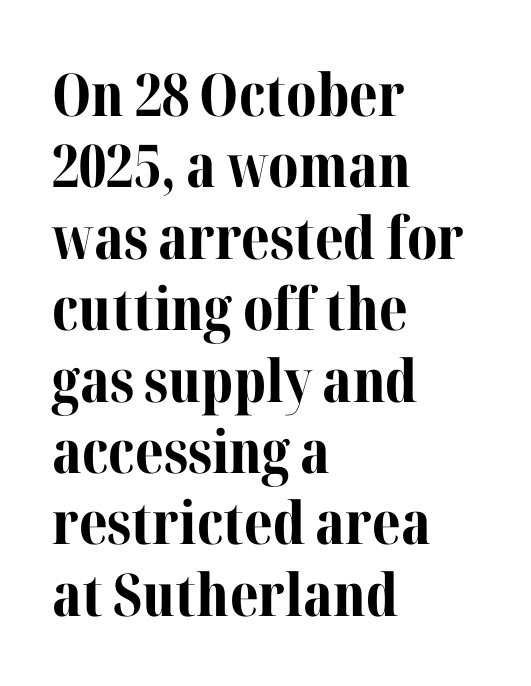
Font category for this specimen: serif. You could not count columns in this text — the font is proportionally spaced. Which margin do the lines hug? The left one — the right edge is uneven. Style check: upright.
